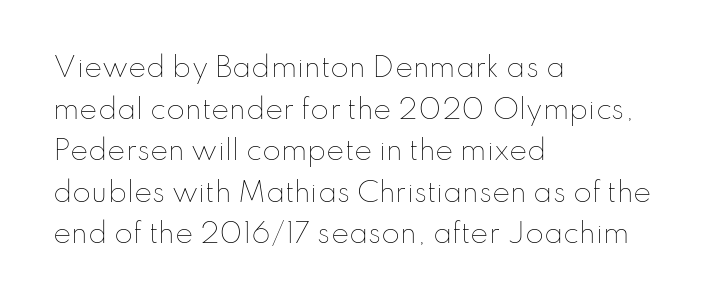
{"italic": "no", "bold": "no", "underline": "no", "align": "left", "line_spacing": "normal", "line_spacing_ratio": 1.54, "letter_spacing": "normal", "letter_spacing_em": 0.0, "glyph_px": 27}
